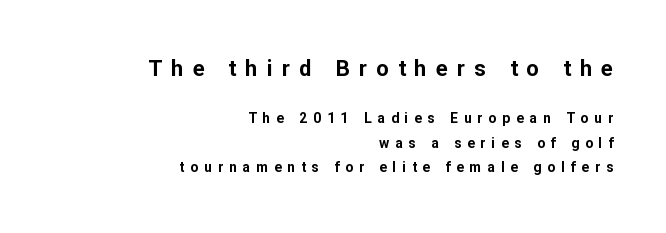
The image shows 22 px bold type, upright; set right-aligned, line spacing 1.72x, unusually wide letter spacing (+0.42 em), not underlined; the first (top) block is 1.57x larger.
